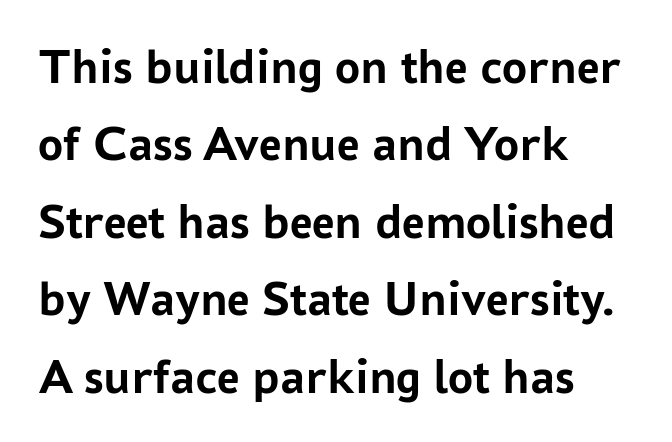
Serifs: no, the terminals of the letterforms are clean. Observe the ordinary spacing: letters are neighbours, not strangers. These lines are rendered in a variable-pitch font. Whoever set this chose a conventional vertical rhythm. If you drew a ruler down the left edge, every line would touch it.
